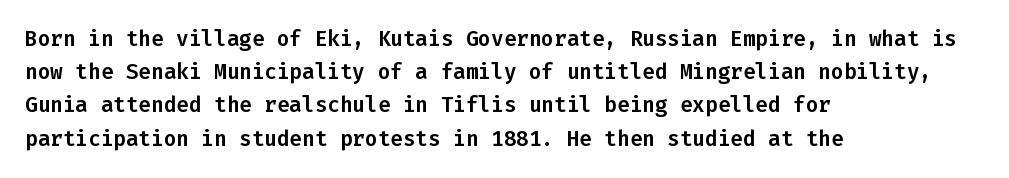
The tracking reads as untouched default to a designer's eye. Anything drawn beneath the words? Only blank space. Leading: standard. The lettering holds an erect, upright posture throughout.
